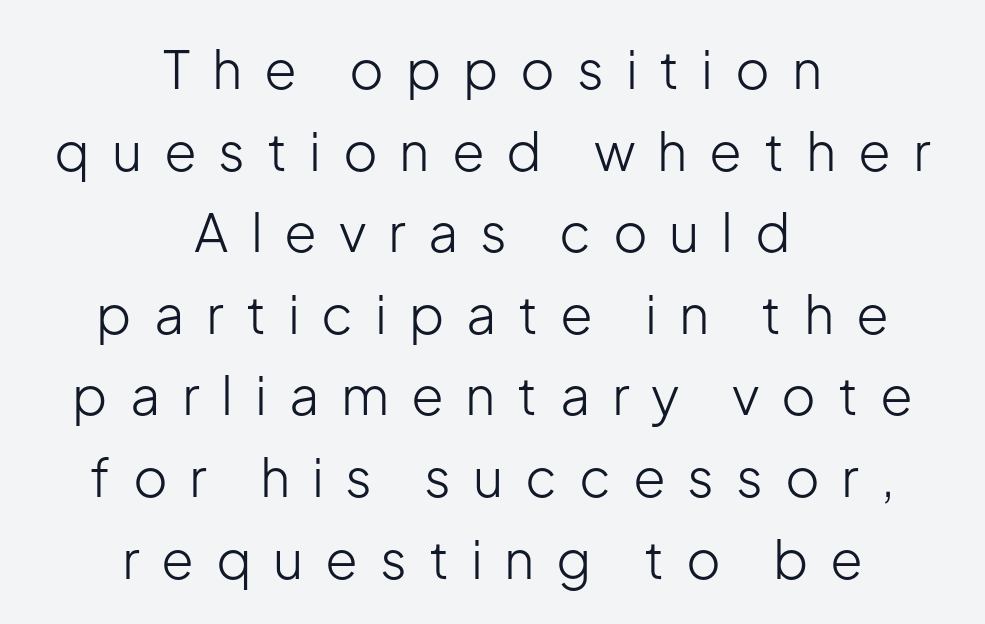
Q: Is the text bold? A: No.
Q: Is the text italic (slanted)? A: No, it is upright.
Q: Is the typeface a serif or a sans-serif typeface? A: Sans-serif.
Q: Is the text underlined? A: No.
Q: How is the paragraph aligned? A: Centered.
Q: Is the spacing between letters normal or unusually wide? A: Unusually wide.
Q: Is the spacing between lines tight, normal or loose? A: Normal.
Q: Width (condensed, normal, or wide)? A: Normal.
Q: Stroke contrast? A: Low.
Q: x-height? A: Medium.
Q: Monospaced? A: No.
